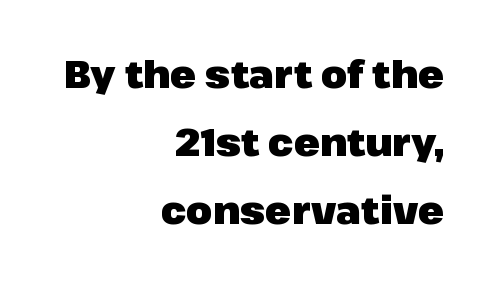
The image shows 38 px heavy sans-serif type, upright; set right-aligned, line spacing 1.79x, normal letter spacing, not underlined; low stroke contrast and a medium x-height.
